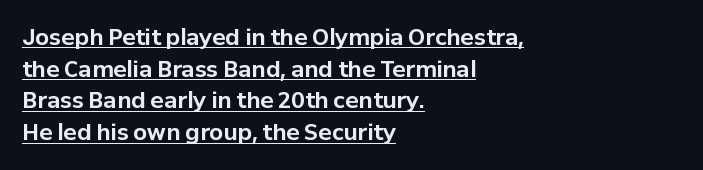
The axis of the letterforms is exactly vertical. Quick note: underline on. These lines sit exactly where default settings would place them. Each line starts at the same left margin while the right side varies. Characters follow at the spacing the type designer built in. How heavy is the stroke? Heavy — this is a bold.
